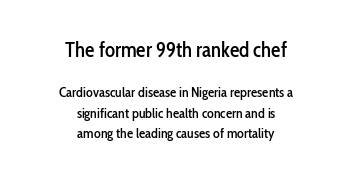
The image shows 21 px text type, upright; set centered, normal line spacing (1.45x), normal letter spacing, not underlined; the first (top) block is 1.5x larger.
